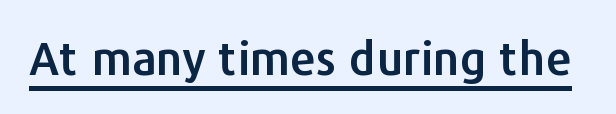
The image shows 46 px sans-serif type, upright; set normal letter spacing, underlined; low stroke contrast and a medium x-height.
